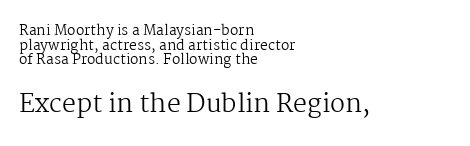
Q: Is the text bold? A: No.
Q: Is the text italic (slanted)? A: No, it is upright.
Q: Is the text underlined? A: No.
Q: How is the paragraph aligned? A: Left-aligned.
Q: Is the spacing between letters normal or unusually wide? A: Normal.
Q: Is the spacing between lines tight, normal or loose? A: Tight.
Q: Which block of text is set in a larger size, the first (top) or the second (bottom)? A: The second (bottom) one.
